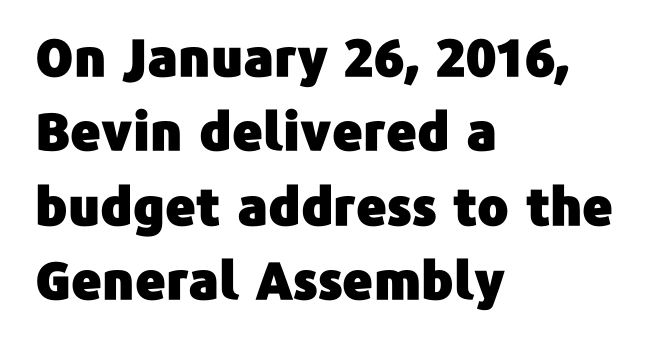
Clear beneath every line of the passage. Where is the straight margin? On the left. Regular leading. Do the characters align in a grid? No, the font is proportional. Observe the absence of serifs on each vertical stroke in this sample. Quick note: not italic, upright.
